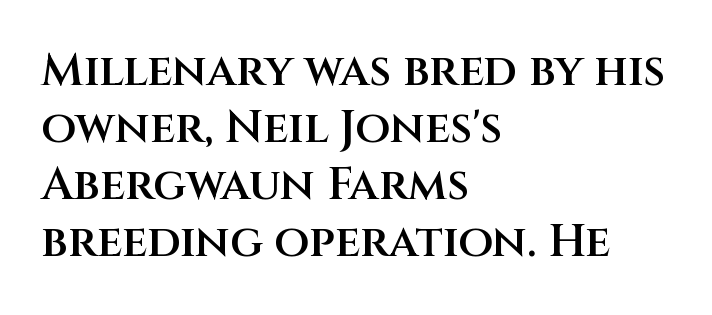
{"serif": "no", "italic": "no", "bold": "semi", "weight": "semibold", "width": "normal", "stroke_contrast": "medium", "x_height": "large", "monospaced": "no", "underline": "no", "align": "left", "line_spacing": "normal", "line_spacing_ratio": 1.27, "letter_spacing": "normal", "letter_spacing_em": 0.0, "glyph_px": 45}
